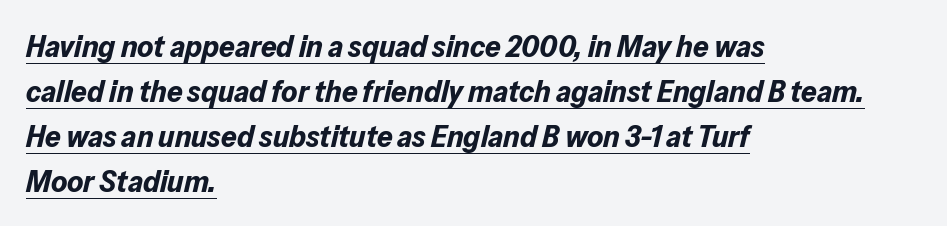
Looks like regular typesetting: each glyph gets only the width it needs. The lines are quadded left. The specimen reads as italic at a glance. What's the leading like? Ordinary, nothing unusual.
